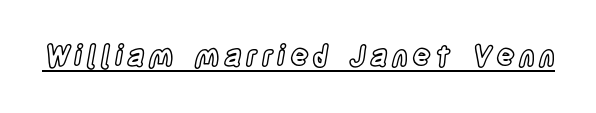
Check the space under the baseline: a stroke is drawn there. Spacing verdict: proportional, widths tailored to each character.
